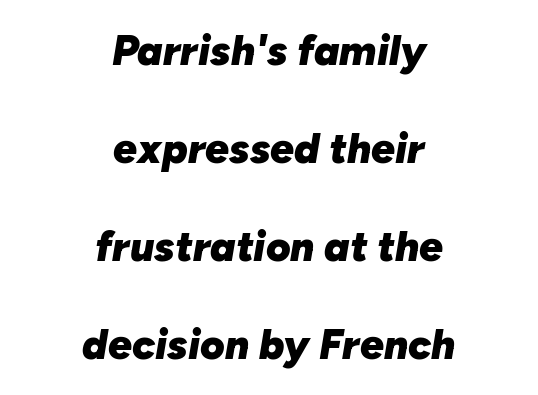
{"italic": "yes", "lean": "right", "slant_degrees": 10, "bold": "yes", "weight": "heavy", "width": "normal", "stroke_contrast": "low", "x_height": "medium", "monospaced": "no", "underline": "no", "align": "center", "line_spacing": "loose", "line_spacing_ratio": 2.33, "letter_spacing": "normal", "letter_spacing_em": 0.0, "glyph_px": 42}
